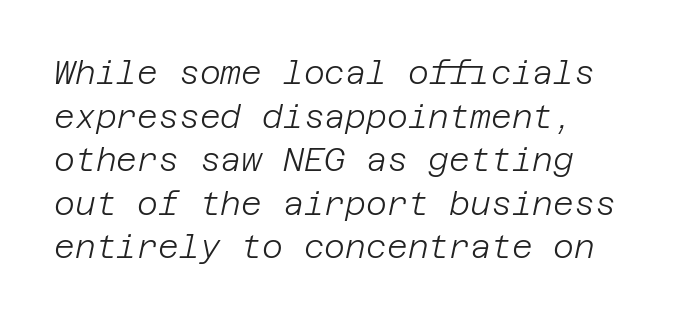
Q: Is the text bold? A: No.
Q: Is the text italic (slanted)? A: Yes, it leans right by about 12 degrees.
Q: Is the text underlined? A: No.
Q: Is the spacing between letters normal or unusually wide? A: Normal.
Q: Is the spacing between lines tight, normal or loose? A: Normal.
Q: Width (condensed, normal, or wide)? A: Normal.
Q: Stroke contrast? A: Low.
Q: x-height? A: Large.
